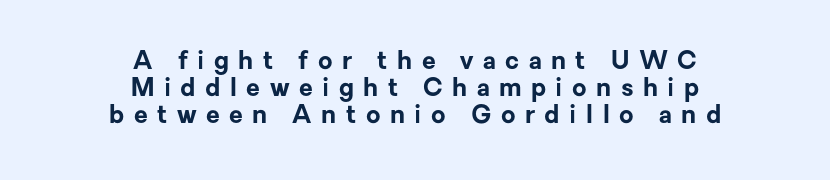
{"italic": "no", "bold": "yes", "underline": "no", "align": "center", "line_spacing": "tight", "line_spacing_ratio": 1.08, "letter_spacing": "wide", "letter_spacing_em": 0.38, "glyph_px": 25}
